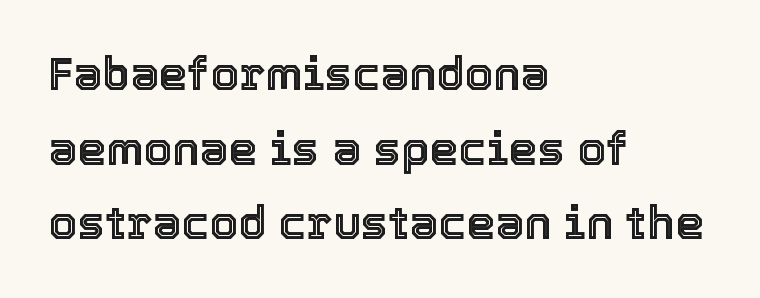
{"italic": "no", "width": "normal", "x_height": "medium", "monospaced": "no", "underline": "no", "align": "left", "line_spacing": "normal", "line_spacing_ratio": 1.62, "letter_spacing": "normal", "letter_spacing_em": 0.0, "glyph_px": 46}
